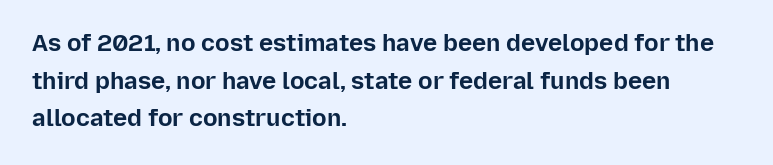
Heavy, bold letterforms. Quick note: underline off. The space between consecutive lines is moderate. This is roman type, the default non-slanted kind. The compositor pushed each line to the left boundary.
